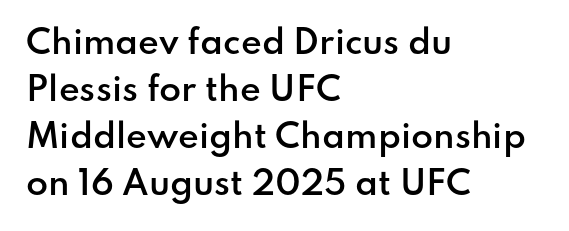
Q: Is the text bold? A: Semi-bold.
Q: Is the text italic (slanted)? A: No, it is upright.
Q: Is the typeface a serif or a sans-serif typeface? A: Sans-serif.
Q: Is the text underlined? A: No.
Q: How is the paragraph aligned? A: Left-aligned.
Q: Is the spacing between letters normal or unusually wide? A: Normal.
Q: Is the spacing between lines tight, normal or loose? A: Normal.
Q: Width (condensed, normal, or wide)? A: Normal.
Q: Stroke contrast? A: Low.
Q: x-height? A: Small.
Q: Monospaced? A: No.
